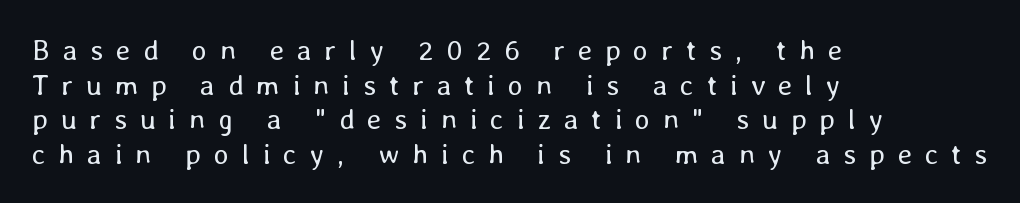
The image shows 29 px regular-weight type, upright; set left-aligned, line spacing 1.19x, unusually wide letter spacing (+0.44 em), not underlined; low stroke contrast and a medium x-height.
